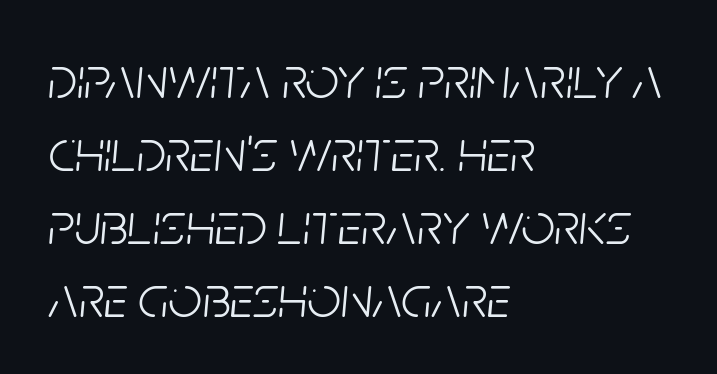
The image shows 59 px light, condensed type, italic (leaning right); set left-aligned, line spacing 1.24x, normal letter spacing, not underlined; low stroke contrast and a large x-height.
